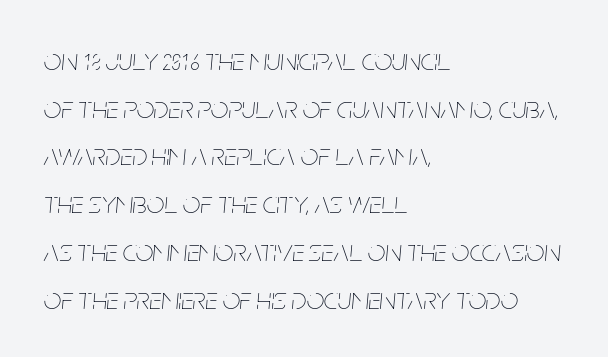
An italicized treatment has been applied to the whole sample. Descenders hang freely into open space. The rendering uses a moderate line-height, typical for paragraphs. The strokes are not fattened; the text isn't bold.
